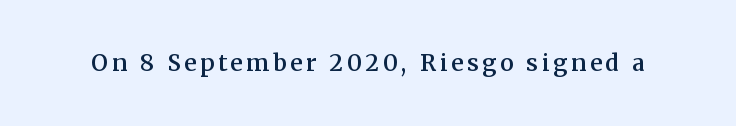
The image shows 23 px text type, upright; set not underlined.
